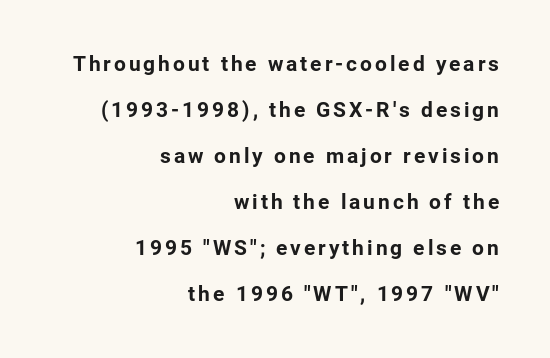
The image shows 21 px bold type, upright; set right-aligned, loose line spacing (2.19x), not underlined.
